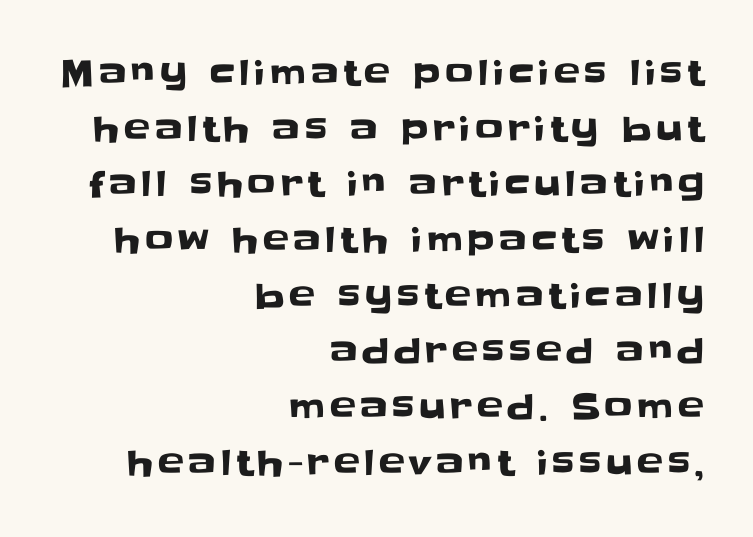
Q: Is the text italic (slanted)? A: No, it is upright.
Q: Is the typeface a serif or a sans-serif typeface? A: Sans-serif.
Q: Is the text underlined? A: No.
Q: How is the paragraph aligned? A: Right-aligned.
Q: Is the spacing between lines tight, normal or loose? A: Normal.
Q: Width (condensed, normal, or wide)? A: Normal.
Q: Stroke contrast? A: Low.
Q: x-height? A: Large.
Q: Monospaced? A: No.
